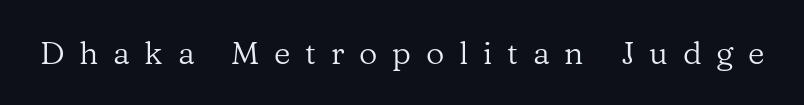
{"serif": "yes", "italic": "no", "bold": "no", "weight": "regular", "width": "normal", "stroke_contrast": "low", "x_height": "medium", "monospaced": "no", "underline": "no", "letter_spacing": "wide", "letter_spacing_em": 0.46, "glyph_px": 32}
